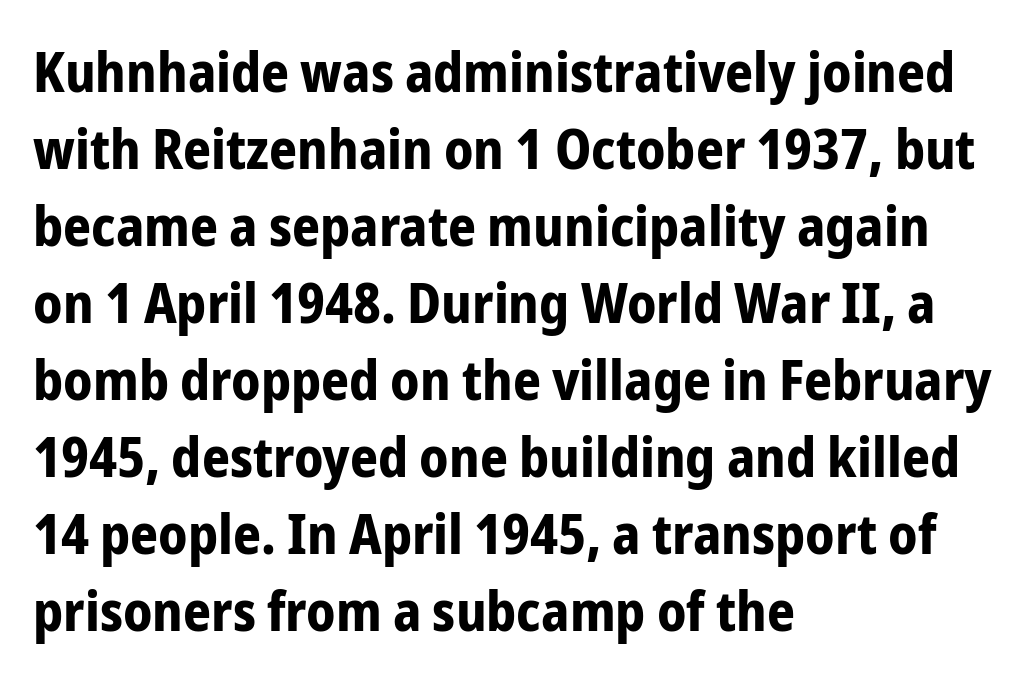
The image shows 55 px bold, condensed sans-serif type, upright; set left-aligned, normal line spacing (1.4x), normal letter spacing, not underlined; low stroke contrast and a medium x-height.
